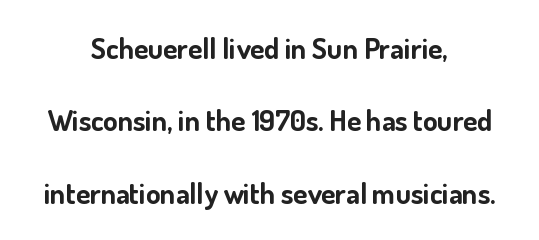
{"serif": "no", "italic": "no", "bold": "yes", "weight": "bold", "width": "normal", "stroke_contrast": "low", "x_height": "small", "monospaced": "no", "underline": "no", "align": "center", "line_spacing": "loose", "line_spacing_ratio": 2.5, "letter_spacing": "normal", "letter_spacing_em": 0.0, "glyph_px": 29}
